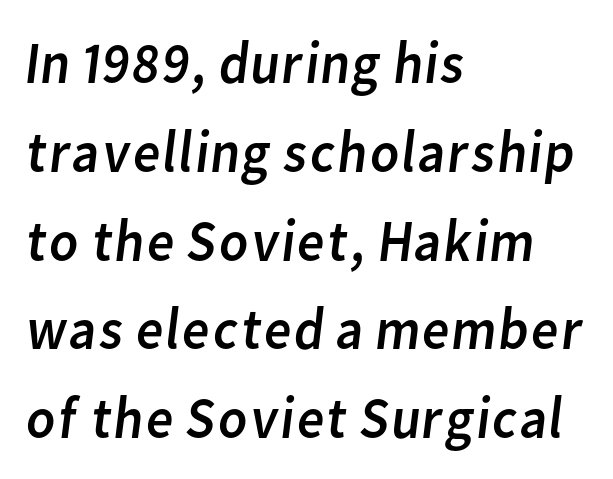
Q: Is the text bold? A: No.
Q: Is the typeface a serif or a sans-serif typeface? A: Sans-serif.
Q: Is the text underlined? A: No.
Q: How is the paragraph aligned? A: Left-aligned.
Q: Is the spacing between letters normal or unusually wide? A: Normal.
Q: Is the spacing between lines tight, normal or loose? A: Normal.
Q: Width (condensed, normal, or wide)? A: Normal.
Q: Stroke contrast? A: Low.
Q: x-height? A: Medium.
Q: Monospaced? A: No.
